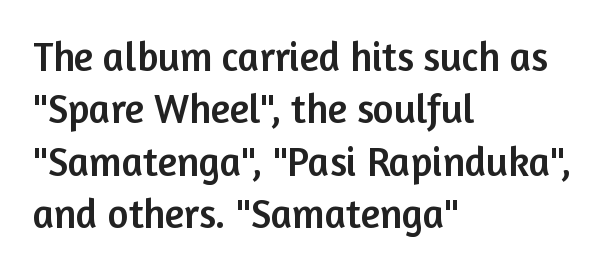
The image shows 40 px sans-serif type, upright; set left-aligned, normal line spacing (1.31x), normal letter spacing, not underlined; low stroke contrast and a medium x-height.
